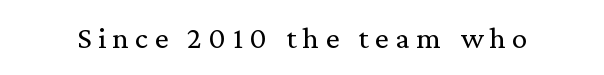
{"serif": "yes", "italic": "no", "bold": "no", "weight": "regular", "width": "normal", "stroke_contrast": "medium", "x_height": "medium", "monospaced": "no", "underline": "no", "letter_spacing": "wide", "letter_spacing_em": 0.21, "glyph_px": 31}
